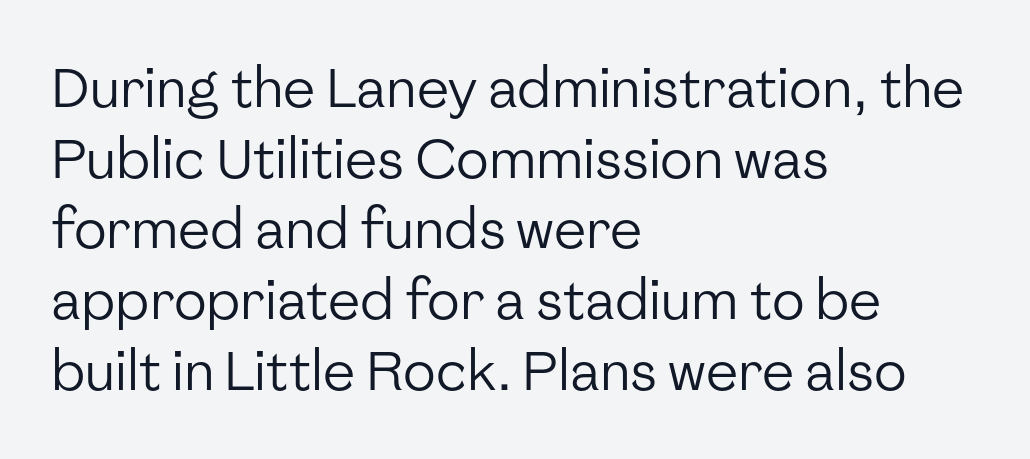
These lines are rendered in a variable-pitch font. A typesetter would mark this as roman, not italic. Letter spacing: default. Rows of type keep a routine distance in the vertical direction. Descenders are the only things crossing below the line. This reads as an unemphasized weight, regular at the heaviest.
